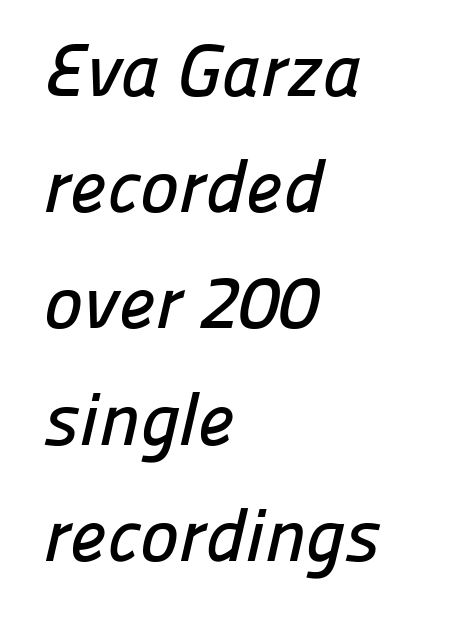
Q: Is the typeface a serif or a sans-serif typeface? A: Sans-serif.
Q: Is the text underlined? A: No.
Q: How is the paragraph aligned? A: Left-aligned.
Q: Is the spacing between letters normal or unusually wide? A: Normal.
Q: Is the spacing between lines tight, normal or loose? A: Normal.
Q: Width (condensed, normal, or wide)? A: Normal.
Q: Stroke contrast? A: Low.
Q: x-height? A: Medium.
Q: Monospaced? A: No.
